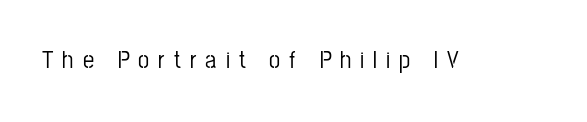
Q: Is the text italic (slanted)? A: No, it is upright.
Q: Is the text underlined? A: No.
Q: Is the spacing between letters normal or unusually wide? A: Unusually wide.
